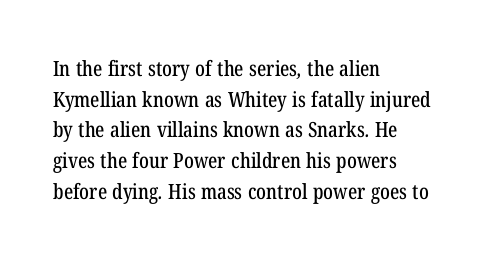
The image shows 21 px text type; set left-aligned, normal line spacing (1.46x), normal letter spacing, not underlined.
